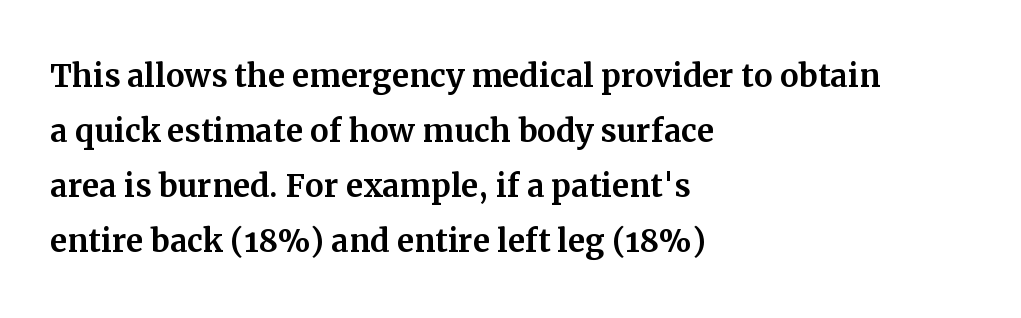
{"serif": "yes", "italic": "no", "width": "normal", "stroke_contrast": "medium", "x_height": "medium", "monospaced": "no", "underline": "no", "align": "left", "line_spacing": "normal", "line_spacing_ratio": 1.31, "letter_spacing": "normal", "letter_spacing_em": 0.0, "glyph_px": 42}
